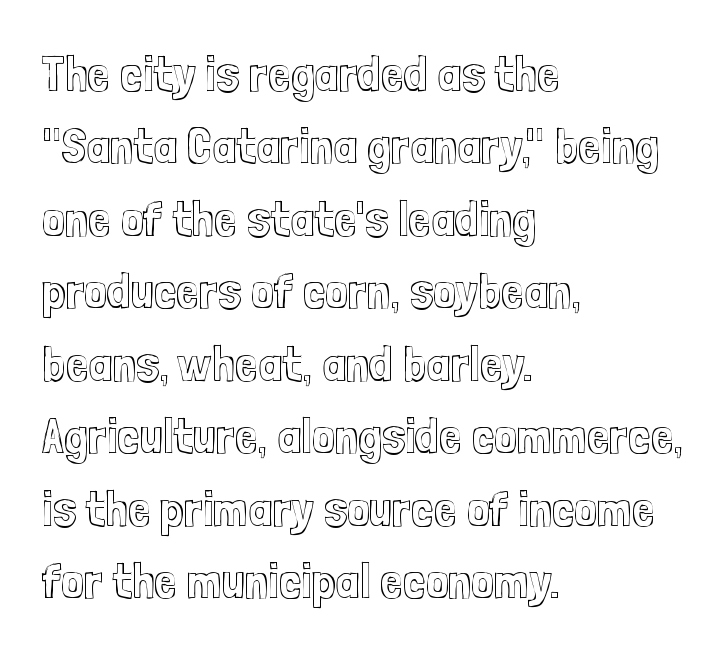
The image shows 51 px condensed type, upright; set left-aligned, normal line spacing (1.42x), normal letter spacing, not underlined; a medium x-height.
